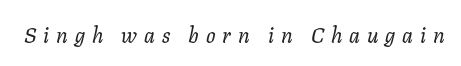
{"italic": "yes", "lean": "right", "slant_degrees": 11, "bold": "no", "underline": "no", "letter_spacing": "wide", "letter_spacing_em": 0.33, "glyph_px": 21}
